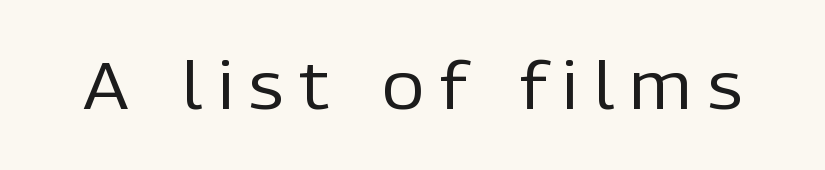
The image shows 65 px regular-weight sans-serif type, upright; set unusually wide letter spacing (+0.25 em), not underlined; low stroke contrast and a medium x-height.
